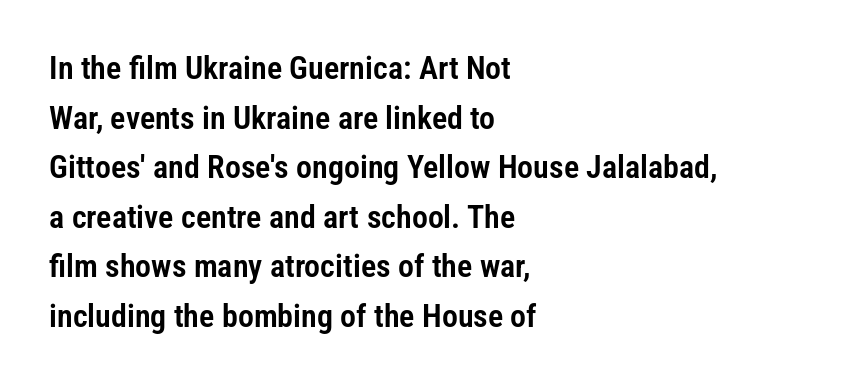
Q: Is the text italic (slanted)? A: No, it is upright.
Q: Is the typeface a serif or a sans-serif typeface? A: Sans-serif.
Q: Is the text underlined? A: No.
Q: How is the paragraph aligned? A: Left-aligned.
Q: Is the spacing between letters normal or unusually wide? A: Normal.
Q: Is the spacing between lines tight, normal or loose? A: Normal.
Q: Width (condensed, normal, or wide)? A: Condensed.
Q: Stroke contrast? A: Low.
Q: x-height? A: Medium.
Q: Monospaced? A: No.
